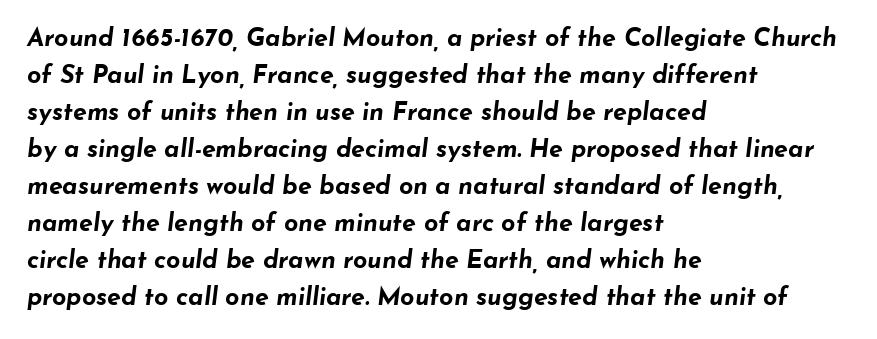
The image shows 25 px bold type, italic (leaning right); set left-aligned, normal line spacing (1.48x), normal letter spacing, not underlined.
